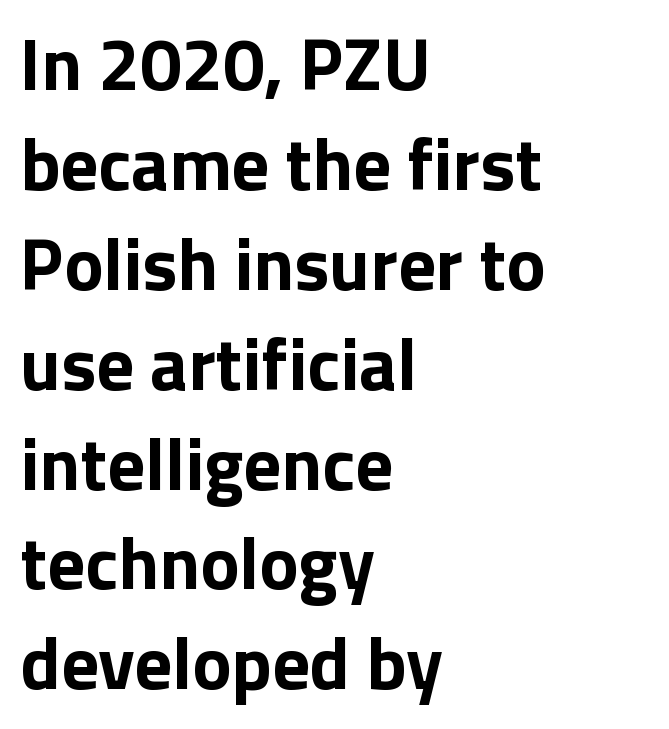
Character widths vary here, with narrow letters taking less room than wide ones. This rendering leaves character spacing at its baseline value. The string is rendered with underlining switched off. Every character sits straight up, as roman type does. The letters carry no serifs — their stems end cleanly without finishing strokes.
